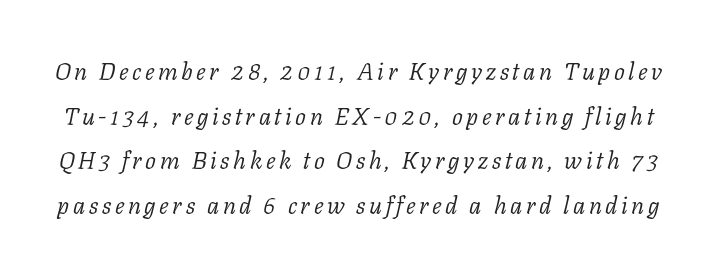
Type without underlining. Designer's note — italics engaged. The letterforms sit at book weight or below.
